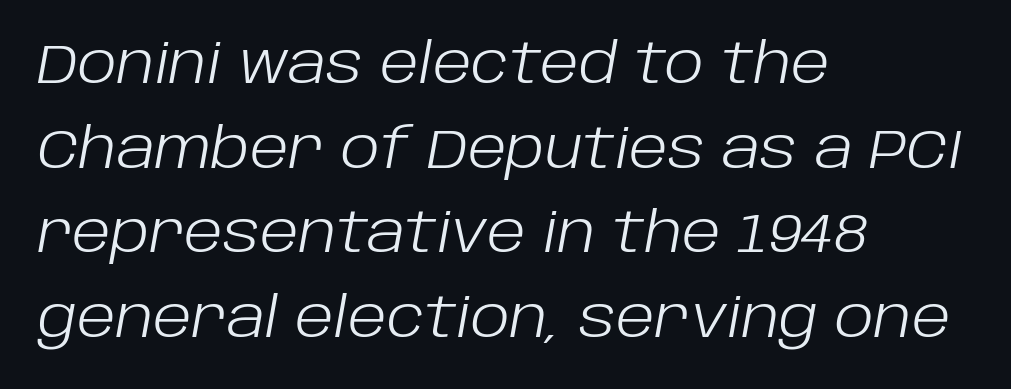
{"italic": "yes", "lean": "right", "slant_degrees": 10, "bold": "no", "weight": "light", "width": "normal", "stroke_contrast": "low", "x_height": "large", "monospaced": "no", "underline": "no", "align": "left", "line_spacing": "normal", "line_spacing_ratio": 1.51, "letter_spacing": "normal", "letter_spacing_em": 0.0, "glyph_px": 56}
